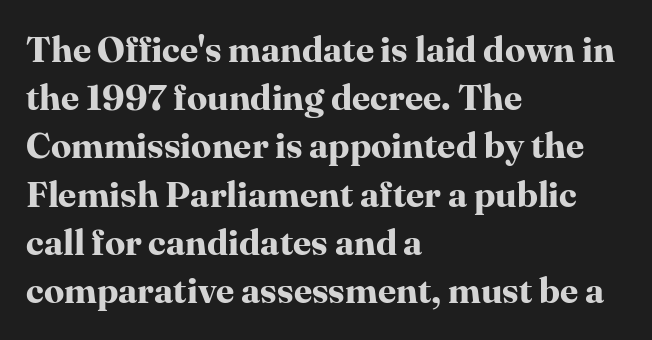
Q: Is the text bold? A: Yes.
Q: Is the text italic (slanted)? A: No, it is upright.
Q: Is the typeface a serif or a sans-serif typeface? A: Serif.
Q: Is the text underlined? A: No.
Q: How is the paragraph aligned? A: Left-aligned.
Q: Is the spacing between letters normal or unusually wide? A: Normal.
Q: Is the spacing between lines tight, normal or loose? A: Normal.
Q: Width (condensed, normal, or wide)? A: Normal.
Q: Stroke contrast? A: High.
Q: x-height? A: Medium.
Q: Monospaced? A: No.
